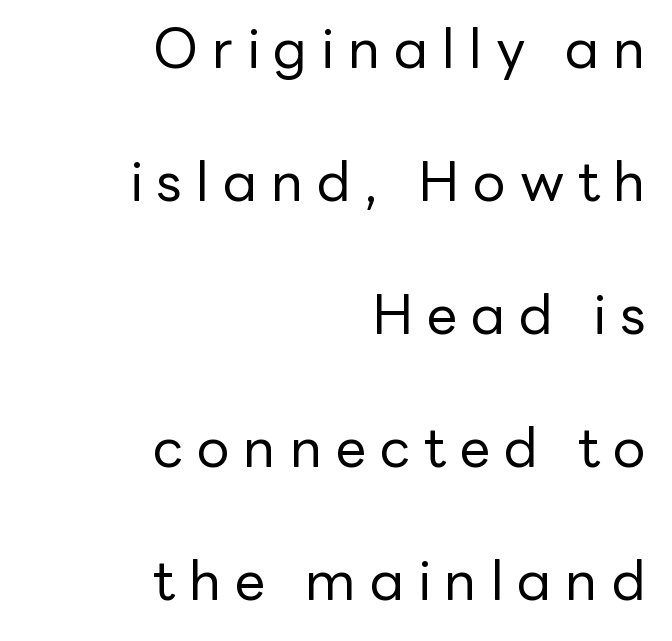
The image shows 55 px regular-weight sans-serif type, upright; set right-aligned, loose line spacing (2.42x), unusually wide letter spacing (+0.25 em), not underlined; low stroke contrast and a medium x-height.
